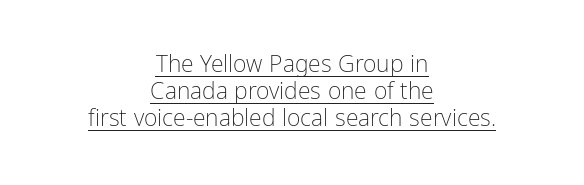
Q: Is the text bold? A: No.
Q: Is the text italic (slanted)? A: No, it is upright.
Q: Is the text underlined? A: Yes.
Q: How is the paragraph aligned? A: Centered.
Q: Is the spacing between letters normal or unusually wide? A: Normal.
